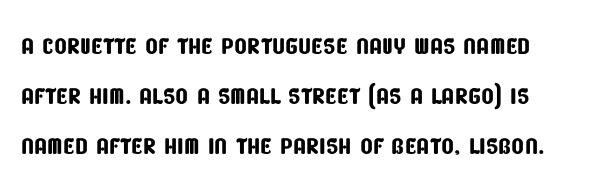
Q: Is the typeface a serif or a sans-serif typeface? A: Sans-serif.
Q: Is the text underlined? A: No.
Q: How is the paragraph aligned? A: Left-aligned.
Q: Is the spacing between letters normal or unusually wide? A: Normal.
Q: Is the spacing between lines tight, normal or loose? A: Normal.
Q: Width (condensed, normal, or wide)? A: Condensed.
Q: Stroke contrast? A: Low.
Q: x-height? A: Large.
Q: Monospaced? A: No.
